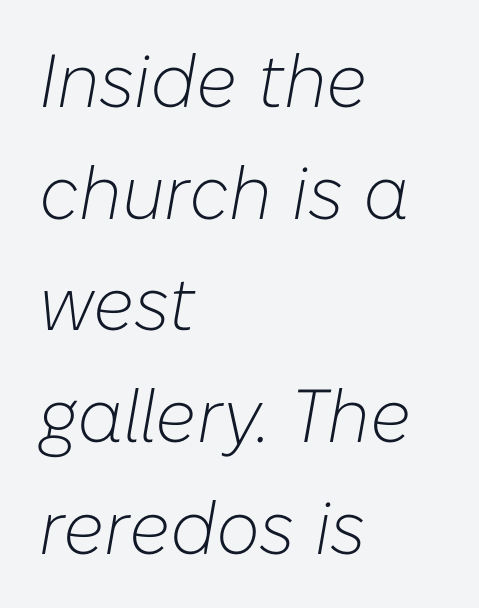
Q: Is the text bold? A: No.
Q: Is the text italic (slanted)? A: Yes, it leans right by about 10 degrees.
Q: Is the text underlined? A: No.
Q: How is the paragraph aligned? A: Left-aligned.
Q: Is the spacing between letters normal or unusually wide? A: Normal.
Q: Is the spacing between lines tight, normal or loose? A: Normal.
Q: Width (condensed, normal, or wide)? A: Normal.
Q: Stroke contrast? A: Low.
Q: x-height? A: Medium.
Q: Monospaced? A: No.
